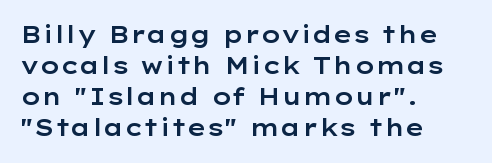
{"italic": "no", "underline": "no", "align": "left", "line_spacing": "normal", "line_spacing_ratio": 1.35, "letter_spacing": "normal", "letter_spacing_em": 0.0, "glyph_px": 23}
